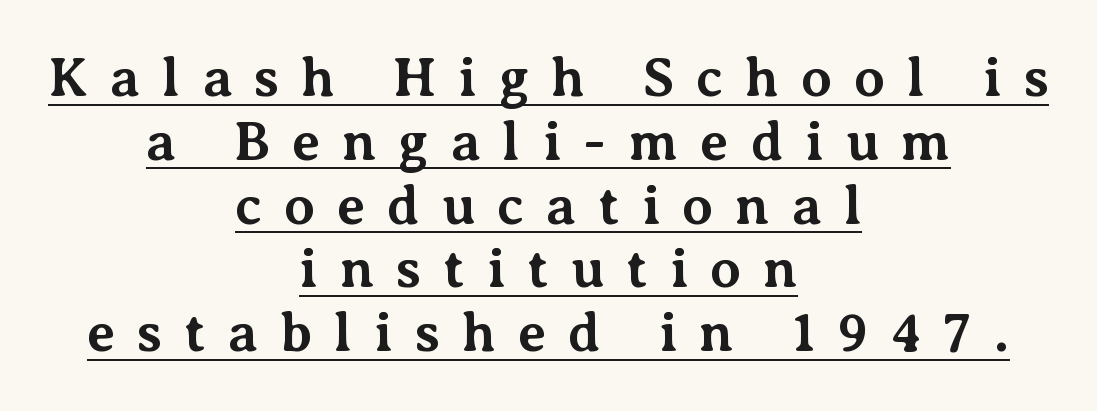
This is serif lettering, the kind often seen in printed books. Unlike italic type, these characters show no tilt at all. How are the letters spaced? Widely, with obvious added tracking. The sample's only ornament is a line tracing under the words. The letters advance in unequal steps, a hallmark of proportional type. Typographic density is high because the face is bold.
